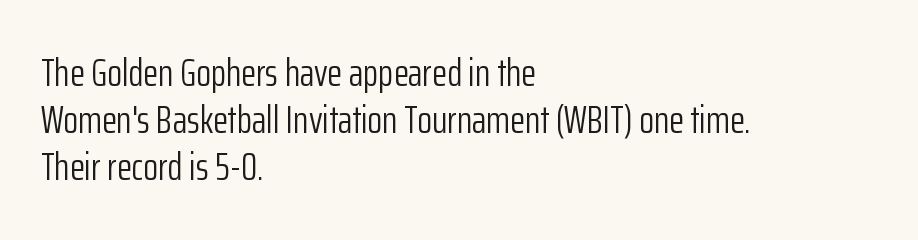
The image shows 39 px light, condensed sans-serif type, upright; set left-aligned, line spacing 1.21x, normal letter spacing, not underlined; low stroke contrast and a medium x-height.
